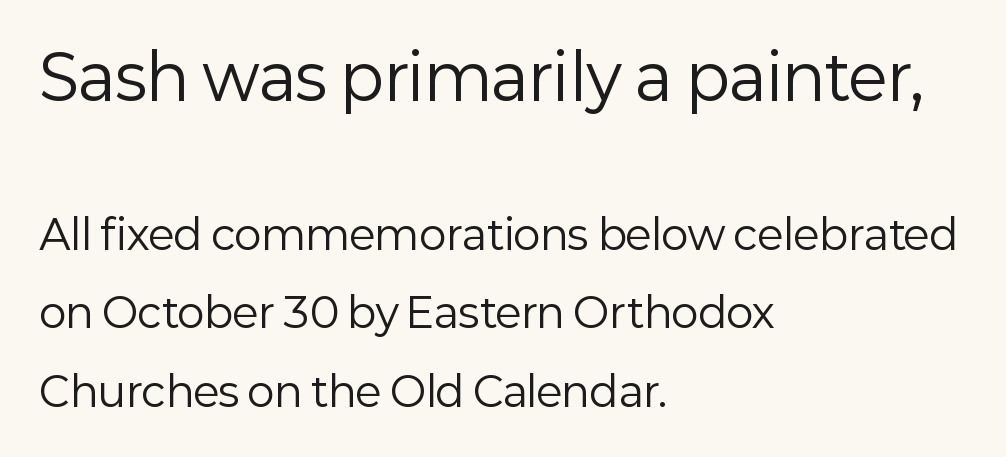
{"serif": "no", "italic": "no", "bold": "no", "weight": "regular", "width": "normal", "stroke_contrast": "low", "x_height": "medium", "monospaced": "no", "underline": "no", "align": "left", "line_spacing": "loose", "line_spacing_ratio": 1.92, "letter_spacing": "normal", "letter_spacing_em": 0.0, "larger_block": "first", "size_ratio": 1.51, "glyph_px": 62}
